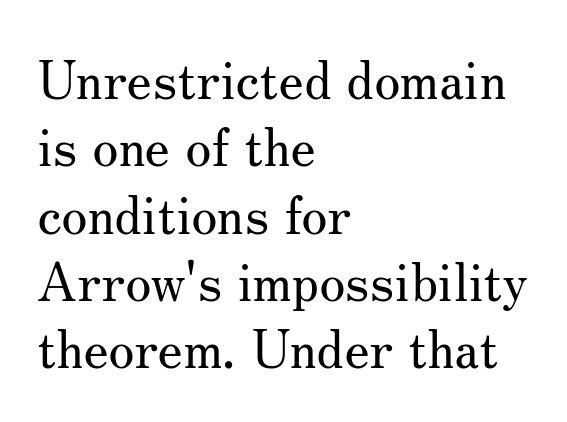
Q: Is the text bold? A: No.
Q: Is the text italic (slanted)? A: No, it is upright.
Q: Is the typeface a serif or a sans-serif typeface? A: Serif.
Q: Is the text underlined? A: No.
Q: How is the paragraph aligned? A: Left-aligned.
Q: Is the spacing between letters normal or unusually wide? A: Normal.
Q: Is the spacing between lines tight, normal or loose? A: Normal.
Q: Width (condensed, normal, or wide)? A: Normal.
Q: Stroke contrast? A: Medium.
Q: x-height? A: Small.
Q: Monospaced? A: No.
